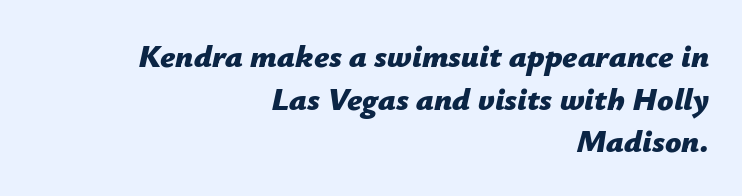
Descenders are the only things crossing below the line. You'd pick this weight for a headline — it's a proper bold. A flush-right, rag-left setting is used for this passage. Glyph-to-glyph distance matches everyday printed text. Italic: yes, the glyphs are oblique. The vertical gap from one line to the next is medium.
